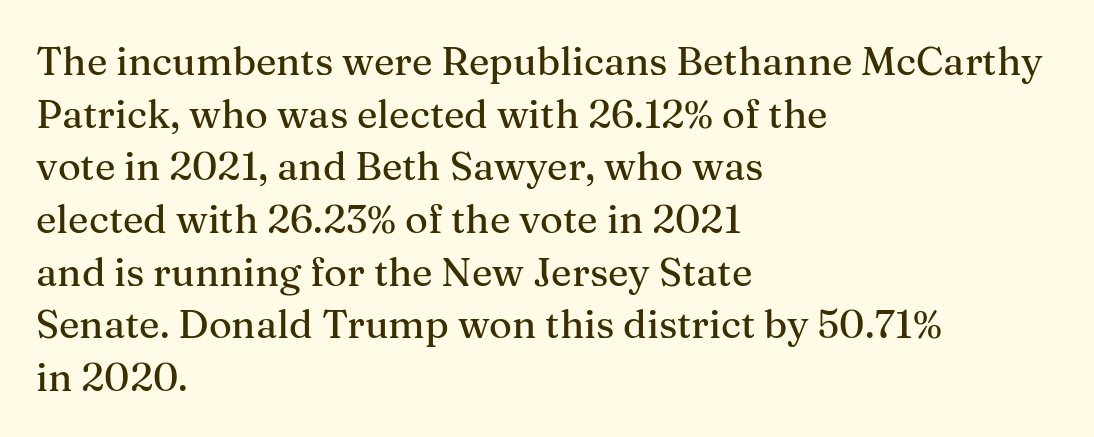
Q: Is the text italic (slanted)? A: No, it is upright.
Q: Is the typeface a serif or a sans-serif typeface? A: Serif.
Q: Is the text underlined? A: No.
Q: How is the paragraph aligned? A: Left-aligned.
Q: Is the spacing between letters normal or unusually wide? A: Normal.
Q: Is the spacing between lines tight, normal or loose? A: Normal.
Q: Width (condensed, normal, or wide)? A: Normal.
Q: Stroke contrast? A: Medium.
Q: x-height? A: Medium.
Q: Monospaced? A: No.
